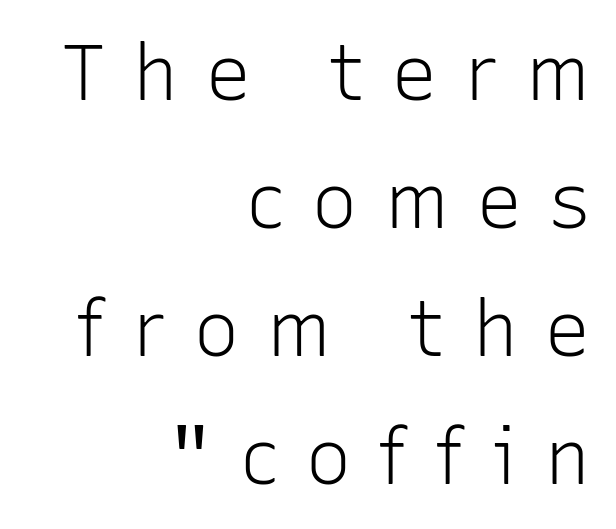
The image shows 78 px light sans-serif type, upright; set right-aligned, normal line spacing (1.64x), unusually wide letter spacing (+0.33 em), not underlined; low stroke contrast and a medium x-height.
